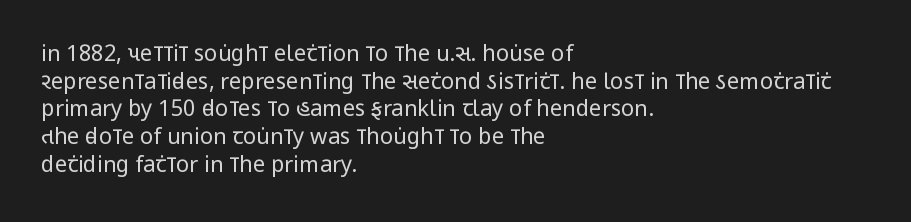
Q: Is the text bold? A: No.
Q: Is the text italic (slanted)? A: No, it is upright.
Q: Is the text underlined? A: No.
Q: How is the paragraph aligned? A: Left-aligned.
Q: Is the spacing between letters normal or unusually wide? A: Normal.
Q: Is the spacing between lines tight, normal or loose? A: Normal.
